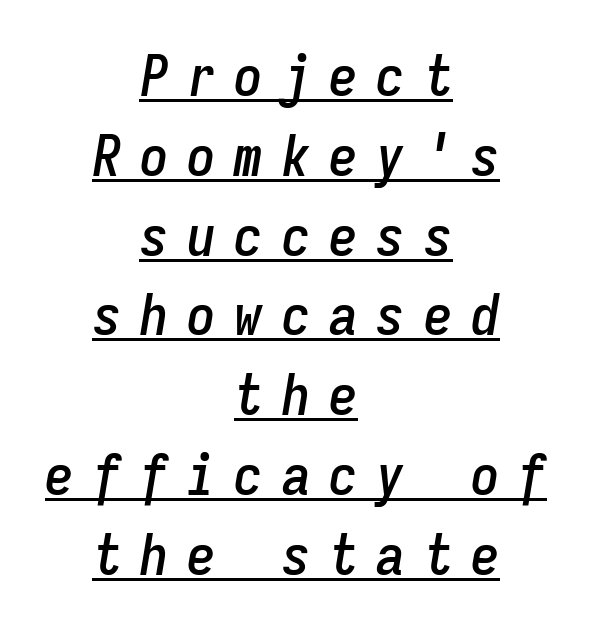
This sample has the even, mechanical cadence of fixed-width lettering. Where is the straight margin? There isn't one; the lines are centered. The line-height multiplier appears to be the usual default. Compared with undecorated copy, this sample adds a rule below the words. What stands out about the letter spacing? Its width — letters are far apart. The letters are slanted; this is an italic face.
